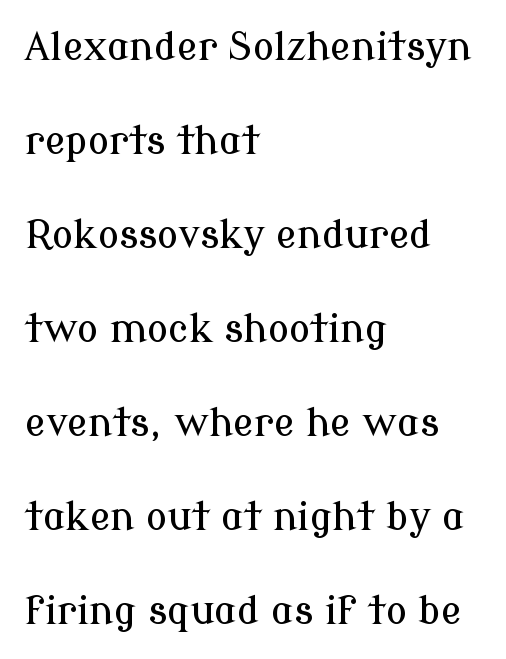
The image shows 39 px serif type, upright; set left-aligned, loose line spacing (2.41x), normal letter spacing, not underlined; low stroke contrast and a medium x-height.
